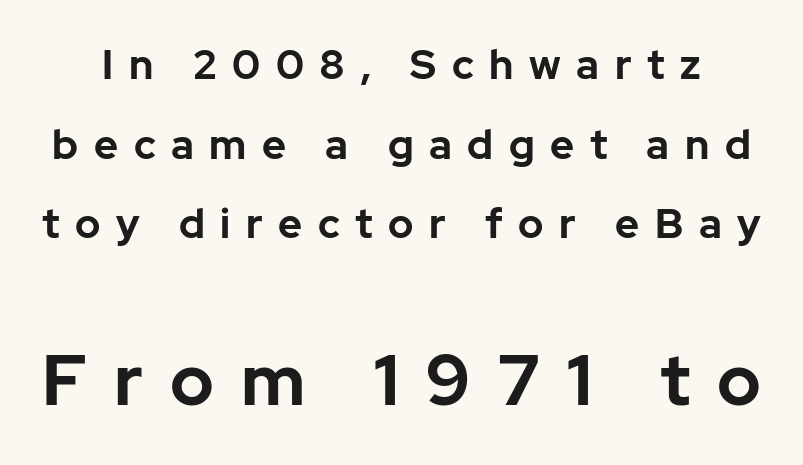
Q: Is the text bold? A: Yes.
Q: Is the text italic (slanted)? A: No, it is upright.
Q: Is the typeface a serif or a sans-serif typeface? A: Sans-serif.
Q: Is the text underlined? A: No.
Q: Is the spacing between letters normal or unusually wide? A: Unusually wide.
Q: Is the spacing between lines tight, normal or loose? A: Loose.
Q: Which block of text is set in a larger size, the first (top) or the second (bottom)? A: The second (bottom) one.
Q: Width (condensed, normal, or wide)? A: Normal.
Q: Stroke contrast? A: Low.
Q: x-height? A: Medium.
Q: Monospaced? A: No.
